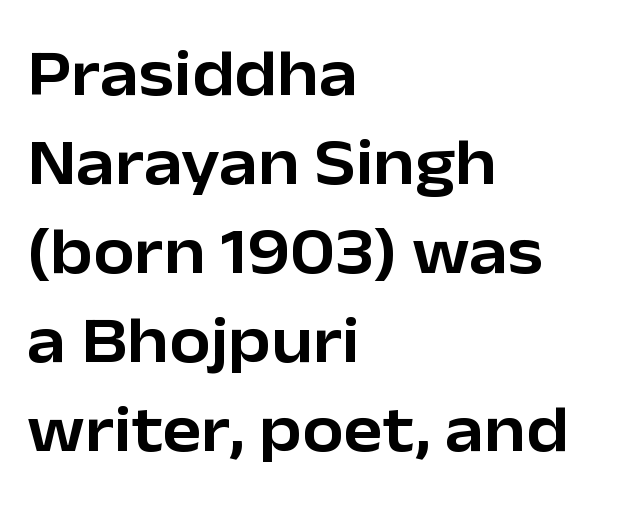
{"serif": "no", "italic": "no", "width": "normal", "stroke_contrast": "low", "x_height": "medium", "monospaced": "no", "underline": "no", "align": "left", "line_spacing": "normal", "line_spacing_ratio": 1.35, "letter_spacing": "normal", "letter_spacing_em": 0.0, "glyph_px": 66}
